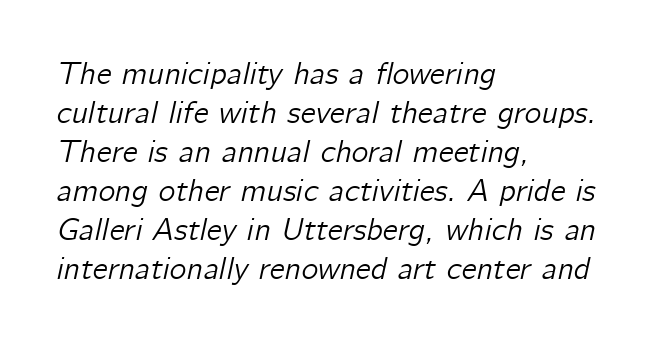
The image shows 32 px text type, italic (leaning right); set left-aligned, line spacing 1.22x, normal letter spacing, not underlined; low stroke contrast and a medium x-height.
